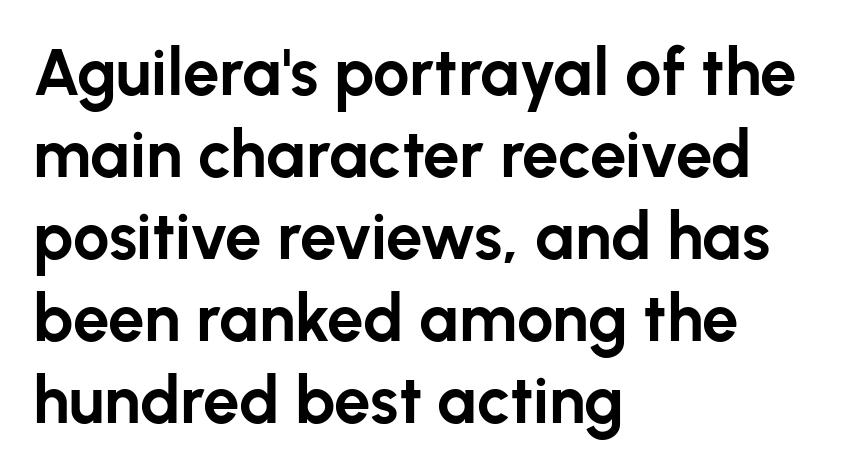
Q: Is the text bold? A: Yes.
Q: Is the text italic (slanted)? A: No, it is upright.
Q: Is the typeface a serif or a sans-serif typeface? A: Sans-serif.
Q: Is the text underlined? A: No.
Q: How is the paragraph aligned? A: Left-aligned.
Q: Is the spacing between letters normal or unusually wide? A: Normal.
Q: Is the spacing between lines tight, normal or loose? A: Normal.
Q: Width (condensed, normal, or wide)? A: Normal.
Q: Stroke contrast? A: Low.
Q: x-height? A: Medium.
Q: Monospaced? A: No.
